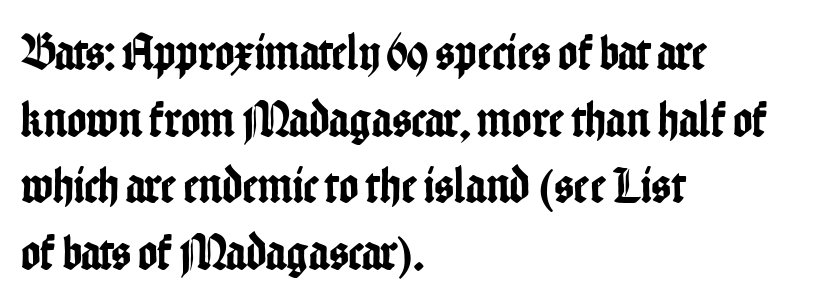
Q: Is the text italic (slanted)? A: No, it is upright.
Q: Is the typeface a serif or a sans-serif typeface? A: Sans-serif.
Q: Is the text underlined? A: No.
Q: How is the paragraph aligned? A: Left-aligned.
Q: Is the spacing between letters normal or unusually wide? A: Normal.
Q: Is the spacing between lines tight, normal or loose? A: Normal.
Q: Width (condensed, normal, or wide)? A: Condensed.
Q: Stroke contrast? A: Low.
Q: x-height? A: Medium.
Q: Monospaced? A: No.
